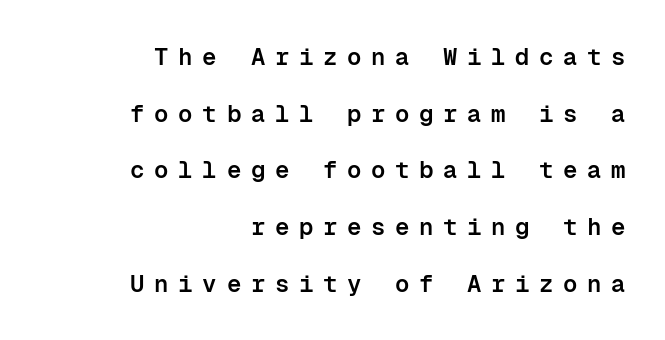
Compared with an ordinary text face, these strokes are moderately heavier — a semibold. Where is the straight margin? On the right. Decoration check: the copy has no underline. Does the lettering tilt? It doesn't — this is upright.
